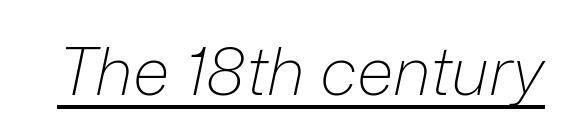
Q: Is the text bold? A: No.
Q: Is the text italic (slanted)? A: Yes, it leans right by about 12 degrees.
Q: Is the text underlined? A: Yes.
Q: Is the spacing between letters normal or unusually wide? A: Normal.
Q: Width (condensed, normal, or wide)? A: Normal.
Q: Stroke contrast? A: Low.
Q: x-height? A: Medium.
Q: Monospaced? A: No.
